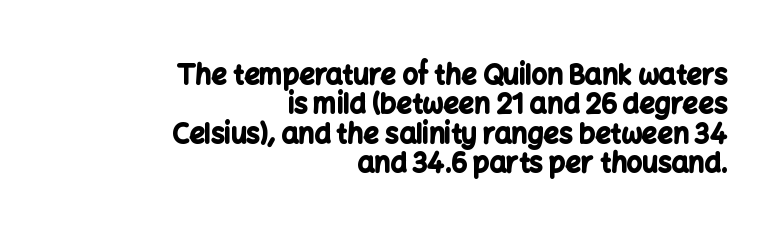
Q: Is the text bold? A: Yes.
Q: Is the text italic (slanted)? A: No, it is upright.
Q: Is the text underlined? A: No.
Q: How is the paragraph aligned? A: Right-aligned.
Q: Is the spacing between letters normal or unusually wide? A: Normal.
Q: Is the spacing between lines tight, normal or loose? A: Tight.
